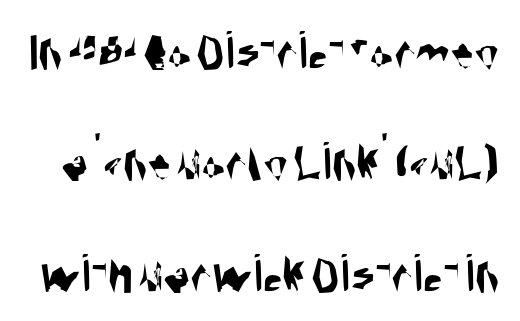
{"serif": "no", "width": "condensed", "stroke_contrast": "medium", "x_height": "large", "monospaced": "no", "underline": "no", "line_spacing": "loose", "line_spacing_ratio": 1.99, "letter_spacing": "normal", "letter_spacing_em": 0.0, "glyph_px": 56}
